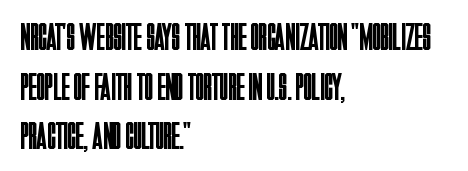
The image shows 39 px regular-weight, condensed sans-serif type, upright; set left-aligned, normal line spacing (1.27x), normal letter spacing, not underlined; low stroke contrast and a large x-height.
